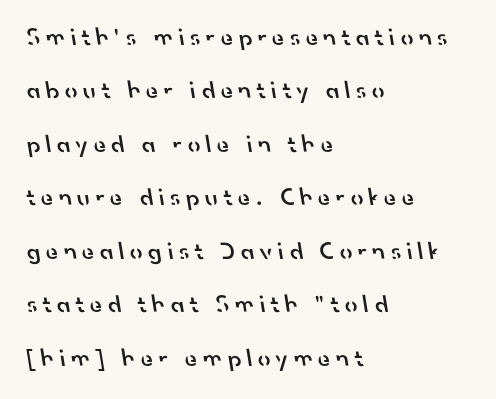
Q: Is the text bold? A: Semi-bold.
Q: Is the text underlined? A: No.
Q: How is the paragraph aligned? A: Left-aligned.
Q: Is the spacing between letters normal or unusually wide? A: Unusually wide.
Q: Is the spacing between lines tight, normal or loose? A: Loose.
